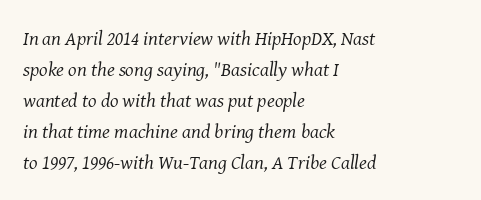
Q: Is the text bold? A: No.
Q: Is the text italic (slanted)? A: Yes, it leans right by about 8 degrees.
Q: Is the text underlined? A: No.
Q: How is the paragraph aligned? A: Left-aligned.
Q: Is the spacing between letters normal or unusually wide? A: Normal.
Q: Is the spacing between lines tight, normal or loose? A: Normal.
